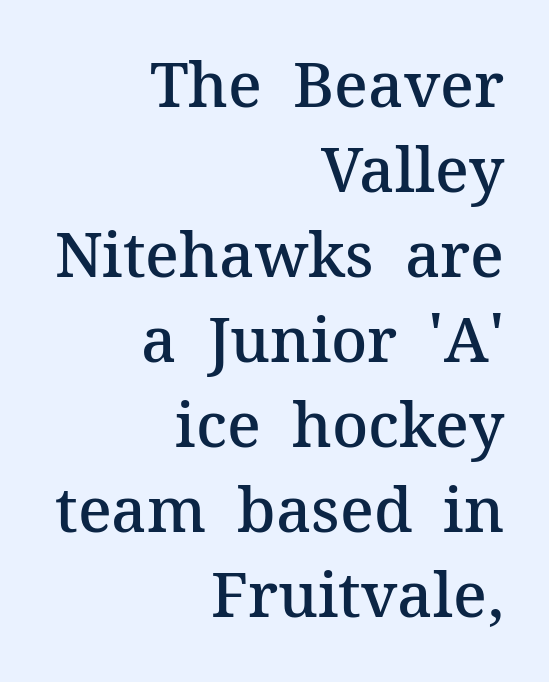
{"serif": "yes", "italic": "no", "bold": "semi", "weight": "semibold", "width": "normal", "stroke_contrast": "medium", "x_height": "medium", "monospaced": "no", "underline": "no", "align": "right", "line_spacing": "normal", "line_spacing_ratio": 1.37, "letter_spacing": "normal", "letter_spacing_em": 0.0, "glyph_px": 62}
